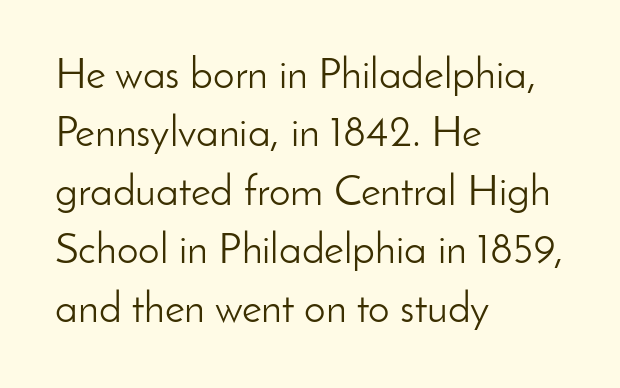
The image shows 43 px light sans-serif type, upright; set left-aligned, normal line spacing (1.36x), normal letter spacing, not underlined; low stroke contrast and a small x-height.
